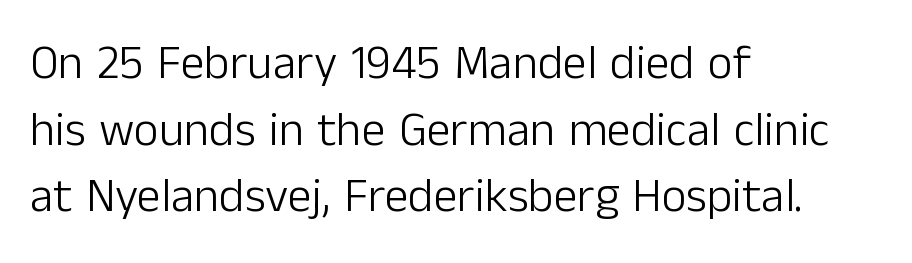
Q: Is the text bold? A: No.
Q: Is the text italic (slanted)? A: No, it is upright.
Q: Is the typeface a serif or a sans-serif typeface? A: Sans-serif.
Q: Is the text underlined? A: No.
Q: How is the paragraph aligned? A: Left-aligned.
Q: Is the spacing between letters normal or unusually wide? A: Normal.
Q: Is the spacing between lines tight, normal or loose? A: Normal.
Q: Width (condensed, normal, or wide)? A: Normal.
Q: Stroke contrast? A: Low.
Q: x-height? A: Medium.
Q: Monospaced? A: No.
